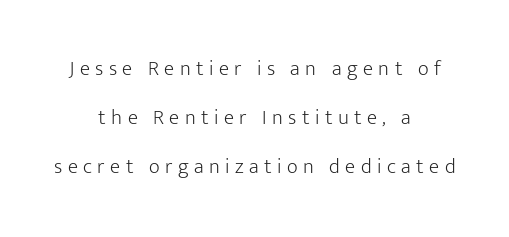
Q: Is the text bold? A: No.
Q: Is the text italic (slanted)? A: No, it is upright.
Q: Is the text underlined? A: No.
Q: How is the paragraph aligned? A: Centered.
Q: Is the spacing between letters normal or unusually wide? A: Unusually wide.
Q: Is the spacing between lines tight, normal or loose? A: Loose.
